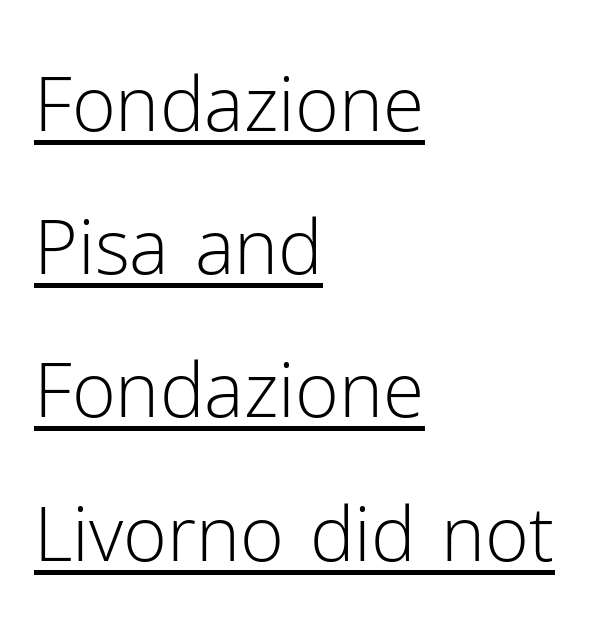
The image shows 75 px light sans-serif type, upright; set left-aligned, loose line spacing (1.91x), normal letter spacing, underlined; low stroke contrast and a medium x-height.
